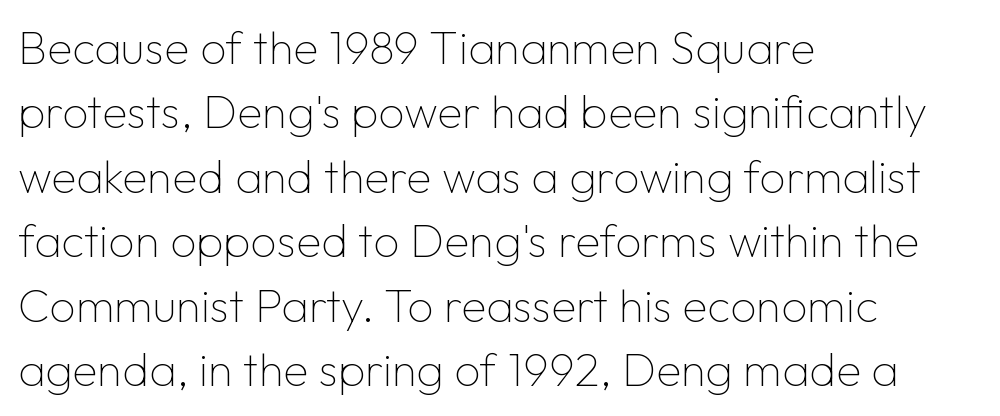
Q: Is the text bold? A: No.
Q: Is the text italic (slanted)? A: No, it is upright.
Q: Is the typeface a serif or a sans-serif typeface? A: Sans-serif.
Q: Is the text underlined? A: No.
Q: How is the paragraph aligned? A: Left-aligned.
Q: Is the spacing between letters normal or unusually wide? A: Normal.
Q: Is the spacing between lines tight, normal or loose? A: Normal.
Q: Width (condensed, normal, or wide)? A: Normal.
Q: Stroke contrast? A: Low.
Q: x-height? A: Medium.
Q: Monospaced? A: No.
